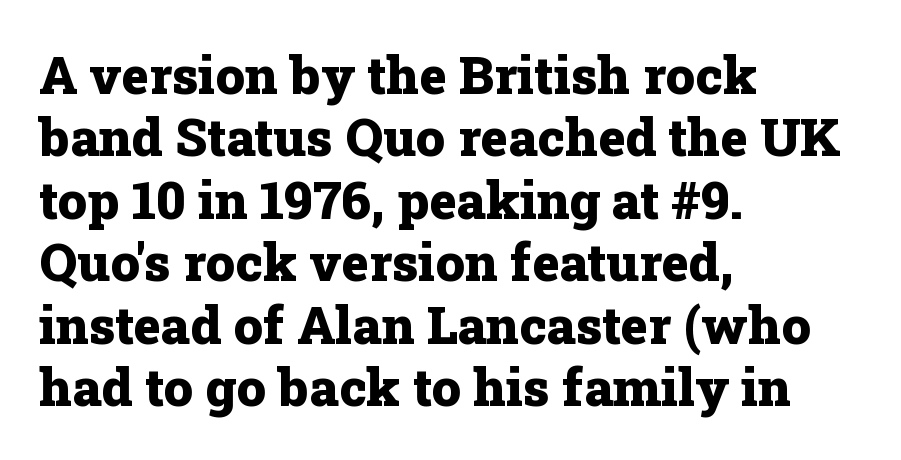
The image shows 52 px heavy serif type, upright; set left-aligned, line spacing 1.2x, normal letter spacing, not underlined; low stroke contrast and a medium x-height.
